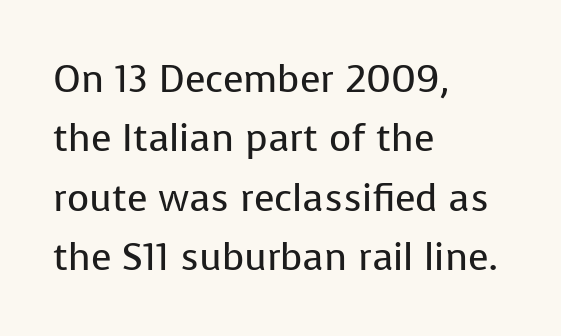
Q: Is the text bold? A: No.
Q: Is the text italic (slanted)? A: No, it is upright.
Q: Is the typeface a serif or a sans-serif typeface? A: Sans-serif.
Q: Is the text underlined? A: No.
Q: How is the paragraph aligned? A: Left-aligned.
Q: Is the spacing between letters normal or unusually wide? A: Normal.
Q: Is the spacing between lines tight, normal or loose? A: Normal.
Q: Width (condensed, normal, or wide)? A: Normal.
Q: Stroke contrast? A: Low.
Q: x-height? A: Medium.
Q: Monospaced? A: No.
